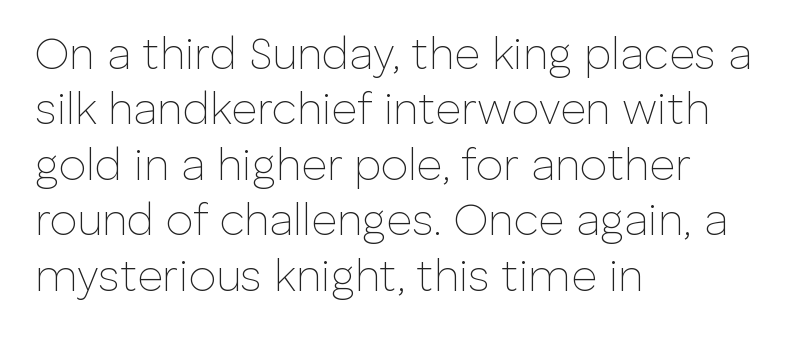
{"serif": "no", "italic": "no", "bold": "no", "weight": "thin", "width": "normal", "stroke_contrast": "low", "x_height": "medium", "monospaced": "no", "underline": "no", "align": "left", "line_spacing": "normal", "line_spacing_ratio": 1.26, "letter_spacing": "normal", "letter_spacing_em": 0.0, "glyph_px": 44}
